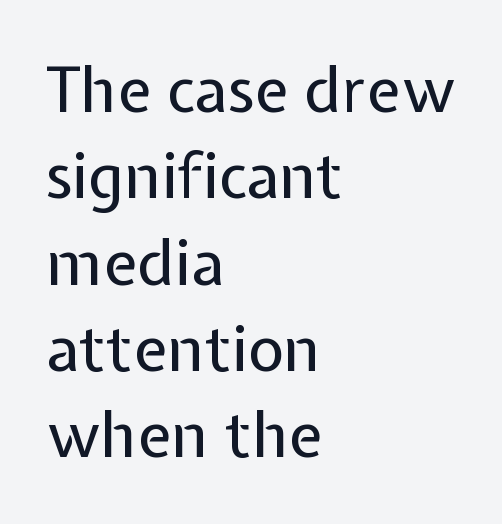
The image shows 63 px regular-weight sans-serif type, upright; set left-aligned, normal line spacing (1.37x), normal letter spacing, not underlined; low stroke contrast and a medium x-height.
